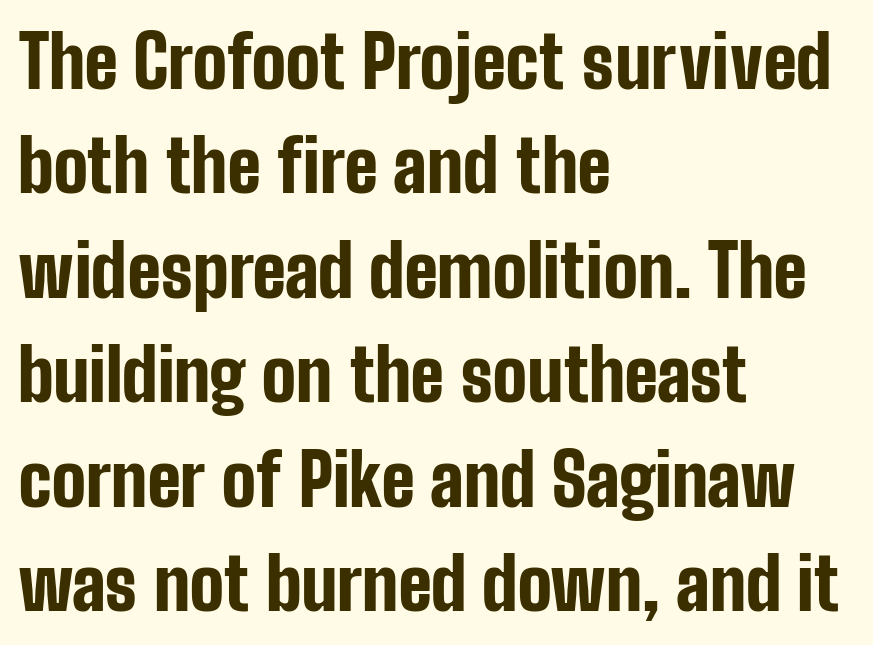
Has an underline been added? It has not. There is no visible air inserted between adjacent glyphs. The lines in this sample share a left origin and differ only in where they stop. To sum up the face: it is a sans, with no serifs. I'd describe the lettering as bold — thick and assertive.
